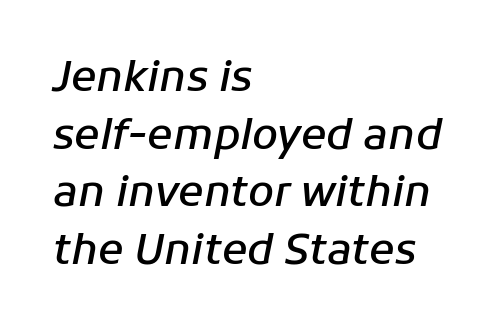
The image shows 42 px semibold type, italic (leaning right); set left-aligned, normal line spacing (1.37x), normal letter spacing, not underlined; low stroke contrast and a medium x-height.
